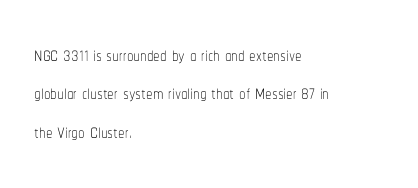
Q: Is the text bold? A: No.
Q: Is the text italic (slanted)? A: No, it is upright.
Q: Is the text underlined? A: No.
Q: How is the paragraph aligned? A: Left-aligned.
Q: Is the spacing between letters normal or unusually wide? A: Normal.
Q: Is the spacing between lines tight, normal or loose? A: Normal.
